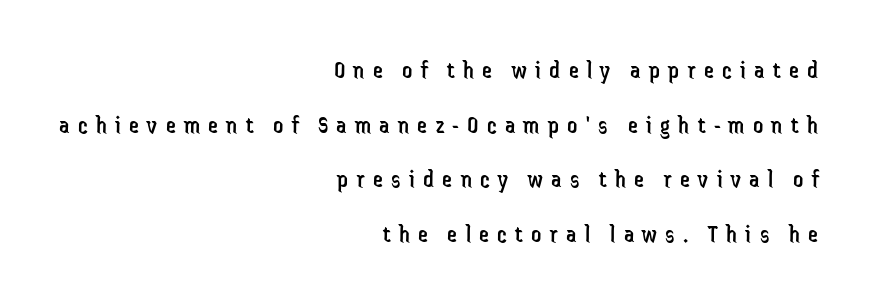
Q: Is the text bold? A: No.
Q: Is the text italic (slanted)? A: No, it is upright.
Q: Is the text underlined? A: No.
Q: How is the paragraph aligned? A: Right-aligned.
Q: Is the spacing between letters normal or unusually wide? A: Unusually wide.
Q: Is the spacing between lines tight, normal or loose? A: Loose.
